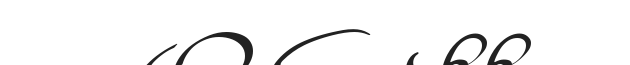
Q: Is the text italic (slanted)? A: Yes.
Q: Is the typeface a serif or a sans-serif typeface? A: Sans-serif.
Q: Is the text underlined? A: No.
Q: Is the spacing between letters normal or unusually wide? A: Unusually wide.
Q: Width (condensed, normal, or wide)? A: Wide.
Q: Stroke contrast? A: Medium.
Q: x-height? A: Small.
Q: Monospaced? A: No.
